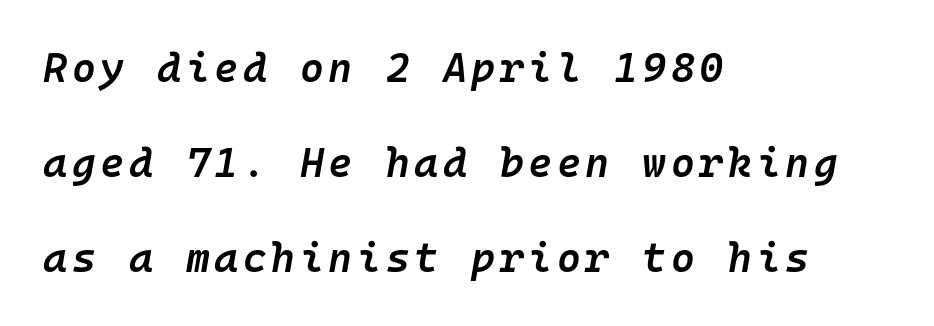
Q: Is the text bold? A: Semi-bold.
Q: Is the text italic (slanted)? A: Yes, it leans right by about 10 degrees.
Q: Is the text underlined? A: No.
Q: How is the paragraph aligned? A: Left-aligned.
Q: Is the spacing between lines tight, normal or loose? A: Loose.
Q: Width (condensed, normal, or wide)? A: Normal.
Q: Stroke contrast? A: Low.
Q: x-height? A: Medium.
Q: Monospaced? A: Yes.
